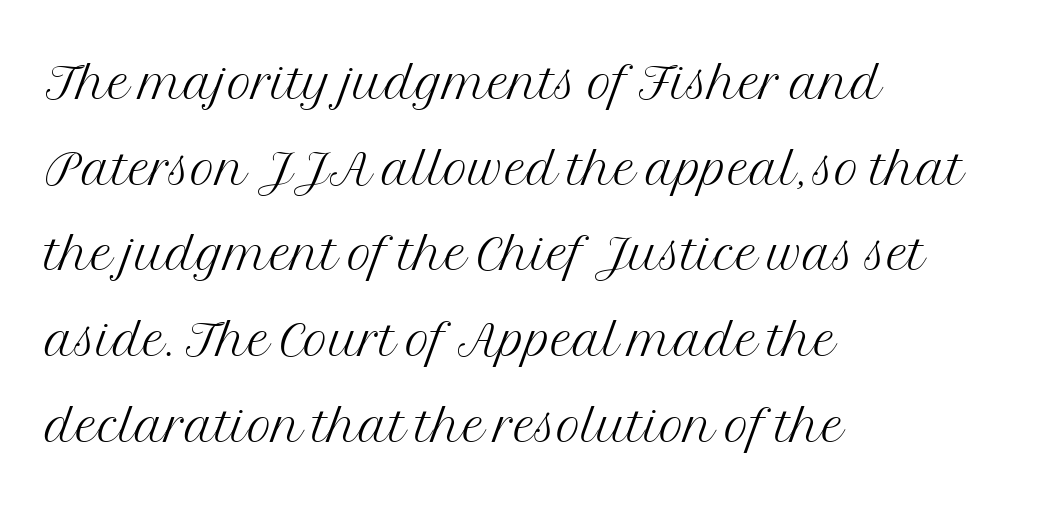
{"serif": "yes", "bold": "no", "weight": "light", "width": "normal", "stroke_contrast": "medium", "x_height": "medium", "monospaced": "no", "underline": "no", "align": "left", "line_spacing": "normal", "line_spacing_ratio": 1.26, "letter_spacing": "normal", "letter_spacing_em": 0.0, "glyph_px": 68}
